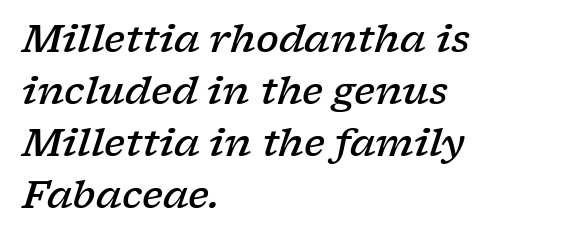
Stroke terminals: seriffed. Caption: multi-line text, flush left, ragged right. The letters advance in unequal steps, a hallmark of proportional type. The line texture is even and compact thanks to regular tracking. It's the slanting kind of type. Type without underlining.
